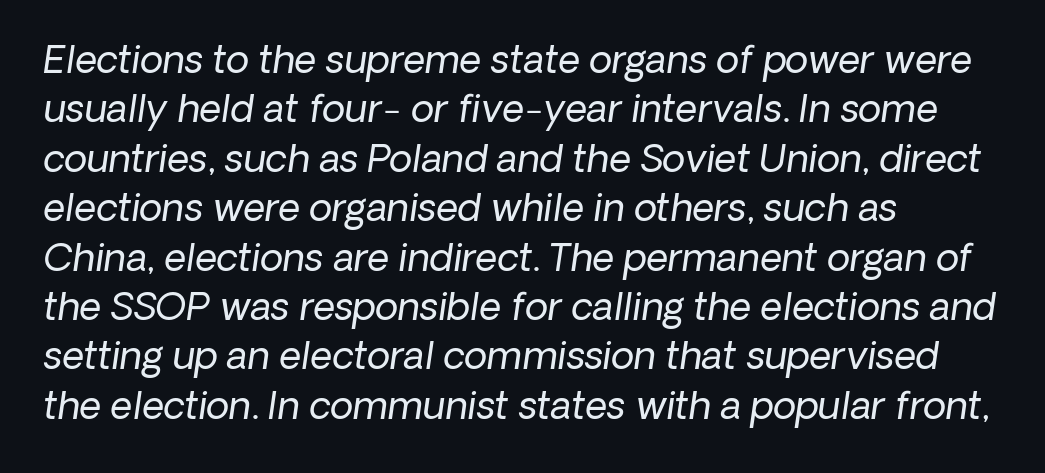
There is no visible air inserted between adjacent glyphs. Character widths vary here, with narrow letters taking less room than wide ones. Heaviness? Minimal to ordinary, like unemphasized prose. I'd call this a sans setting — the letters go barefoot. Is there much room between lines? A standard amount, neither cramped nor airy. The rendering anchors every line to the left-hand side.
